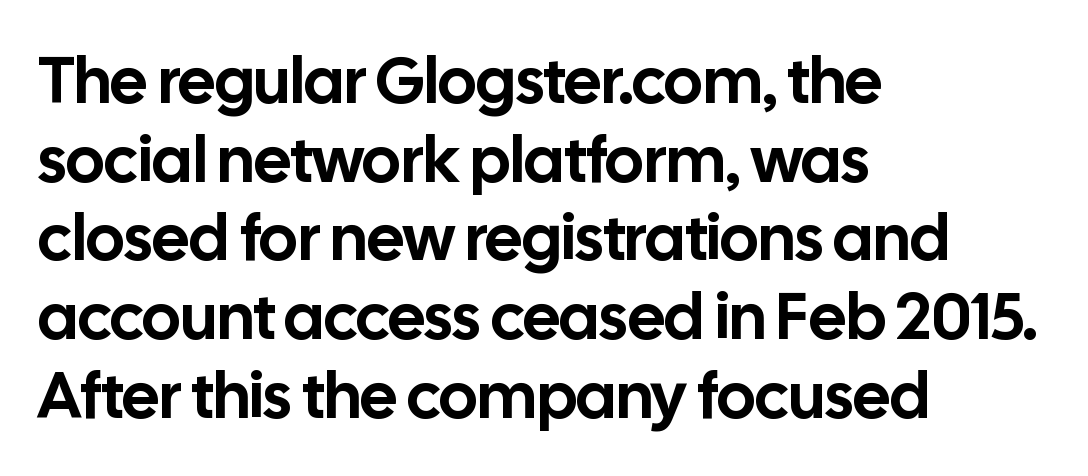
In terms of letterspacing, this is plain default setting. The typeface chosen for these lines omits serifs. Spacing verdict: proportional, widths tailored to each character. Layout note: lines flush left. Letters rest on an invisible, unmarked baseline. The letters stand straight up with perfectly vertical stems.
